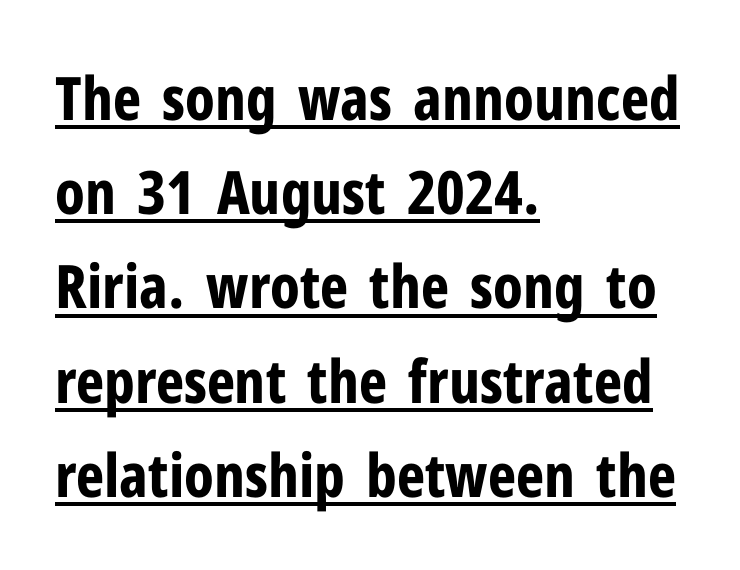
{"serif": "no", "italic": "no", "bold": "yes", "weight": "bold", "width": "condensed", "stroke_contrast": "low", "x_height": "medium", "monospaced": "no", "underline": "yes", "align": "left", "line_spacing": "normal", "line_spacing_ratio": 1.57, "letter_spacing": "normal", "letter_spacing_em": 0.0, "glyph_px": 60}
